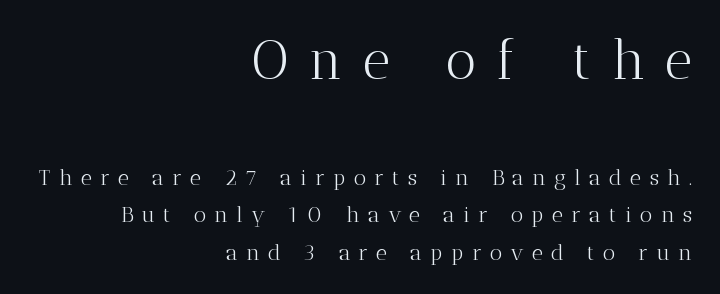
The image shows 54 px light serif type, upright; set right-aligned, line spacing 1.71x, unusually wide letter spacing (+0.37 em), not underlined; the first (top) block is 2.45x larger; medium stroke contrast and a medium x-height.
